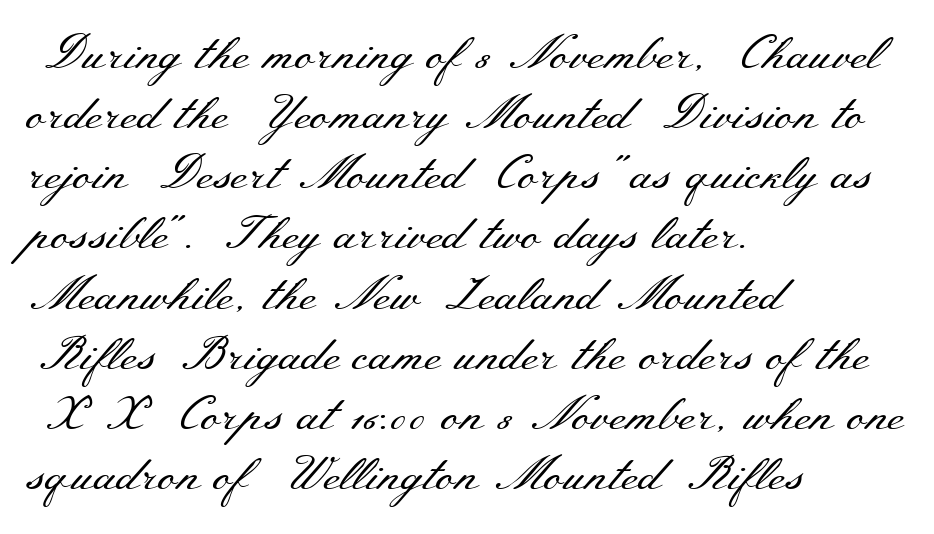
The image shows 47 px regular-weight, wide serif type; set left-aligned, normal line spacing (1.28x), normal letter spacing, not underlined; medium stroke contrast and a small x-height.
